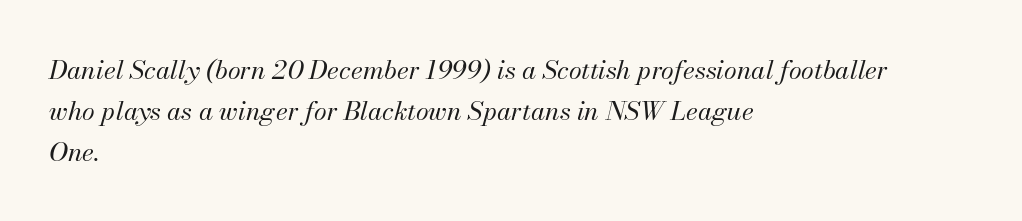
No word sits above an underline. Caption: multi-line text, flush left, ragged right. The lines sit at an ordinary, default distance from one another. The line texture is even and compact thanks to regular tracking. The weight would be labelled regular, book, light, or lighter still. Yep, that's italic — everything's leaning.
